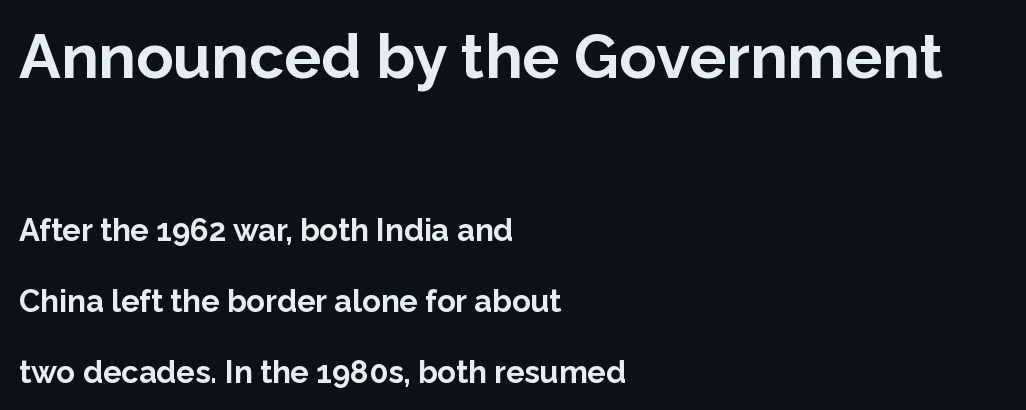
Q: Is the text bold? A: Yes.
Q: Is the text italic (slanted)? A: No, it is upright.
Q: Is the typeface a serif or a sans-serif typeface? A: Sans-serif.
Q: Is the text underlined? A: No.
Q: How is the paragraph aligned? A: Left-aligned.
Q: Is the spacing between letters normal or unusually wide? A: Normal.
Q: Is the spacing between lines tight, normal or loose? A: Loose.
Q: Which block of text is set in a larger size, the first (top) or the second (bottom)? A: The first (top) one.
Q: Width (condensed, normal, or wide)? A: Normal.
Q: Stroke contrast? A: Low.
Q: x-height? A: Medium.
Q: Monospaced? A: No.
